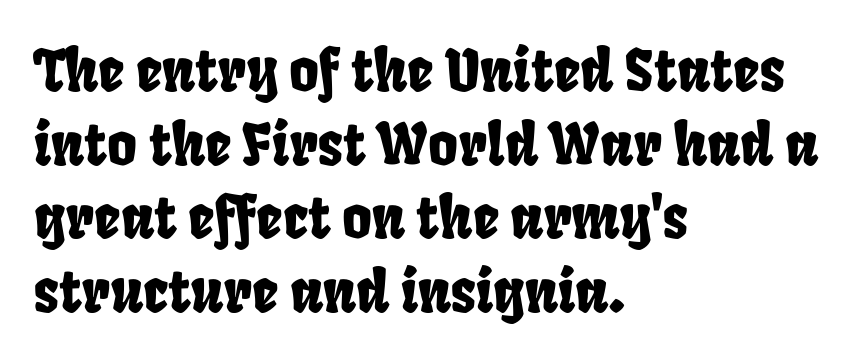
Is this a sans? Yes — the strokes have no serifs. How would I describe the line gaps? Plain and ordinary. Glyph-to-glyph distance matches everyday printed text. Just letters on the line, the space beneath them empty. Is the block centered? No — it sits flush against the left margin.
